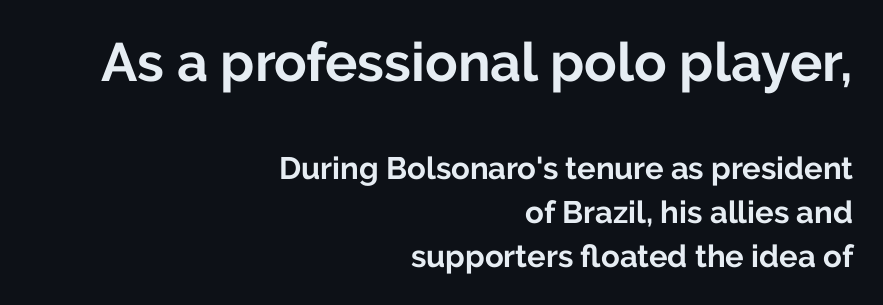
Q: Is the text bold? A: Yes.
Q: Is the text italic (slanted)? A: No, it is upright.
Q: Is the typeface a serif or a sans-serif typeface? A: Sans-serif.
Q: Is the text underlined? A: No.
Q: How is the paragraph aligned? A: Right-aligned.
Q: Is the spacing between letters normal or unusually wide? A: Normal.
Q: Is the spacing between lines tight, normal or loose? A: Normal.
Q: Which block of text is set in a larger size, the first (top) or the second (bottom)? A: The first (top) one.
Q: Width (condensed, normal, or wide)? A: Normal.
Q: Stroke contrast? A: Low.
Q: x-height? A: Medium.
Q: Monospaced? A: No.
